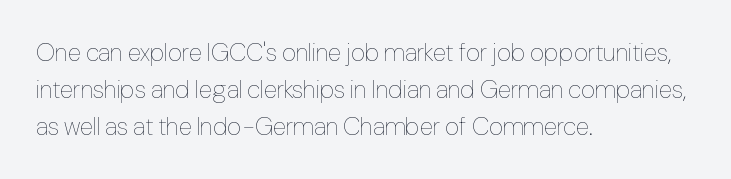
A typesetter would call this leading conventional body-copy spacing. Descender tails drop into unmarked territory. Visually the block forms a straight wall on the left and a jagged coastline on the right. Do the letters lean? They stand straight.
